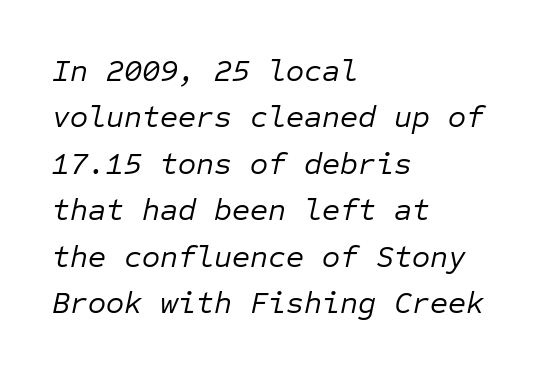
The image shows 31 px regular-weight type, italic (leaning right), monospaced; set left-aligned, normal line spacing (1.5x), normal letter spacing, not underlined; low stroke contrast and a medium x-height.
